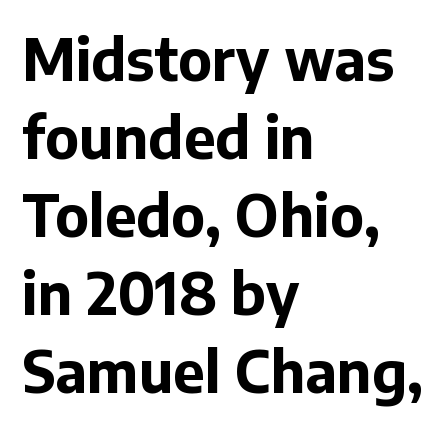
The image shows 57 px bold sans-serif type, upright; set left-aligned, normal line spacing (1.37x), normal letter spacing, not underlined; low stroke contrast and a medium x-height.
